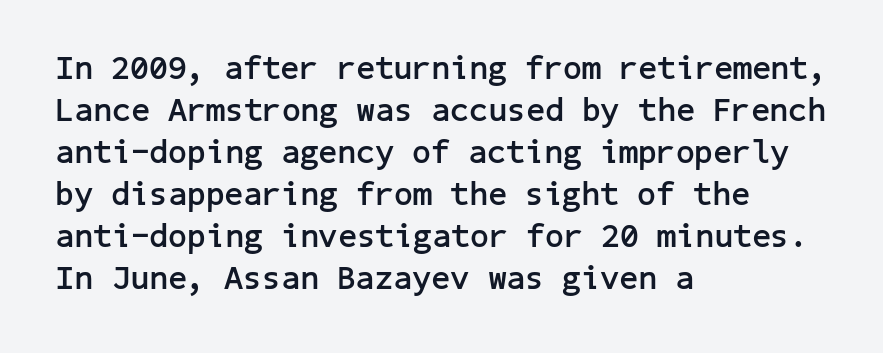
Check where the strokes stop: nothing finishes them off — pure sans. The strokes are fattened all the way to bold. The letterforms sit shoulder to shoulder at normal distance. A normal amount of white space separates one row of letters from the next. Does the copy run flush right? No — it runs flush left.
